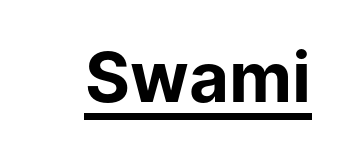
Weight: bold. Every word sits above its own underline. Italic: no, the glyphs are upright roman. The letters advance in unequal steps, a hallmark of proportional type. Is this a sans? Yes — the strokes have no serifs. The line texture is even and compact thanks to regular tracking.
